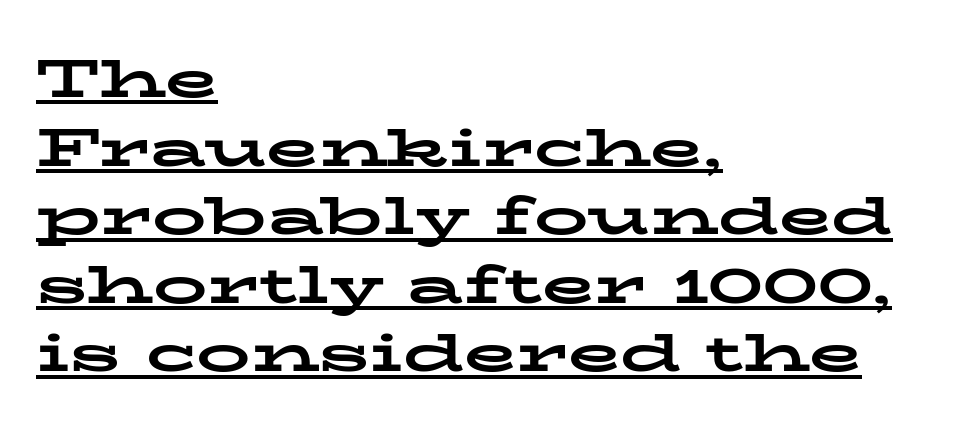
The image shows 54 px bold, wide serif type, upright; set left-aligned, normal line spacing (1.27x), normal letter spacing, underlined; low stroke contrast and a medium x-height.
